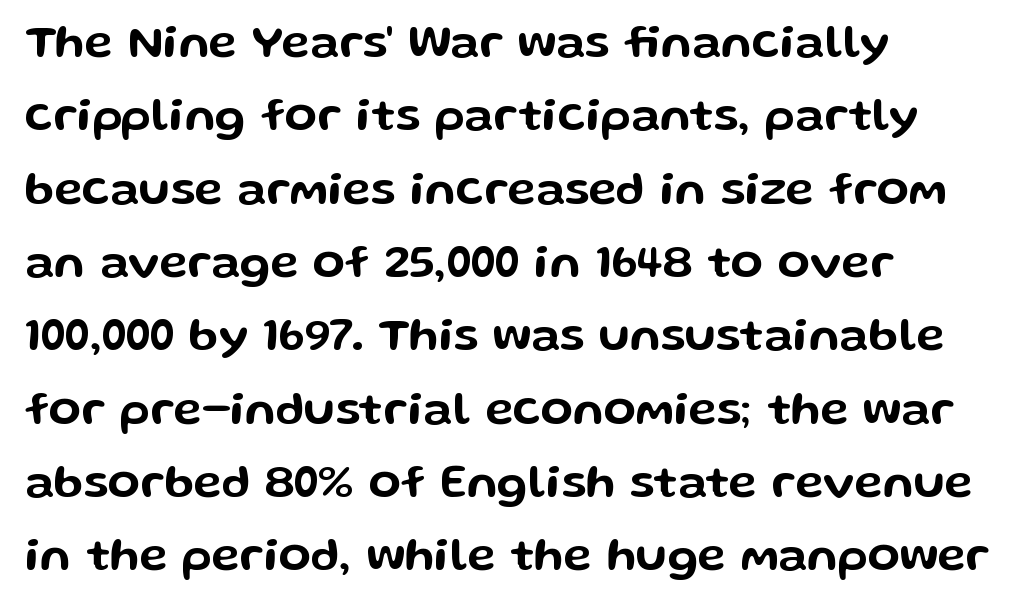
The image shows 47 px wide sans-serif type, upright; set left-aligned, normal line spacing (1.56x), normal letter spacing, not underlined; low stroke contrast and a medium x-height.
